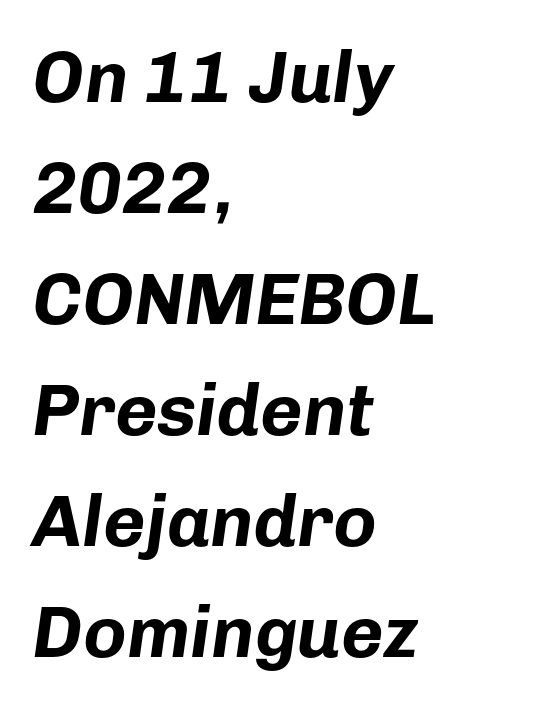
The image shows 73 px bold type, italic (leaning right); set left-aligned, normal line spacing (1.52x), normal letter spacing, not underlined; low stroke contrast and a medium x-height.
